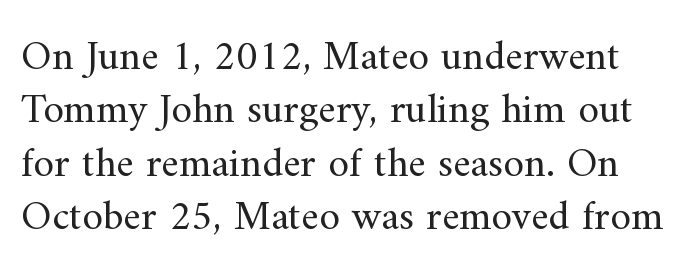
This rendering leaves character spacing at its baseline value. Notice how descenders clear the ascenders below comfortably — that's standard leading. The letters look calm and open, with moderate or lighter stems. The font's upright variant was chosen for this text. Little horizontal feet cap the strokes, marking this as serif type. Is this a fixed-width face? No — the glyphs have proportional, varying widths.
